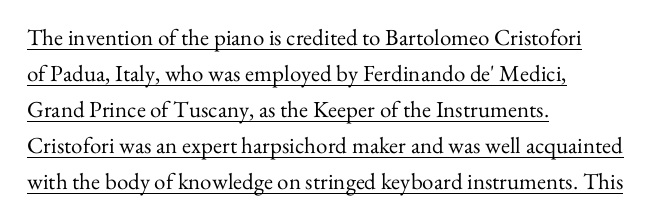
The rendering uses the underline text-decoration. Stems here are at most as thick as an everyday book face. The rag falls on the right side of this text block. Ascenders rise straight up at ninety degrees.
